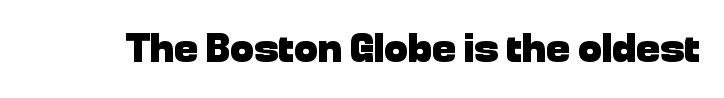
{"serif": "no", "italic": "no", "bold": "yes", "weight": "heavy", "width": "normal", "stroke_contrast": "low", "x_height": "medium", "monospaced": "no", "underline": "no", "letter_spacing": "normal", "letter_spacing_em": 0.0, "glyph_px": 40}
